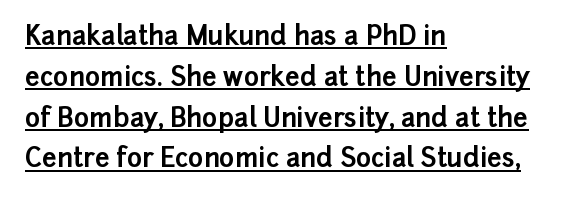
Q: Is the text bold? A: Yes.
Q: Is the text italic (slanted)? A: No, it is upright.
Q: Is the text underlined? A: Yes.
Q: How is the paragraph aligned? A: Left-aligned.
Q: Is the spacing between letters normal or unusually wide? A: Normal.
Q: Is the spacing between lines tight, normal or loose? A: Normal.
